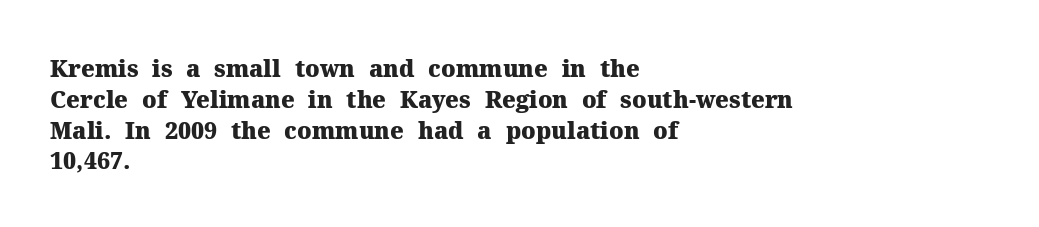
The image shows 23 px bold type, upright; set left-aligned, normal line spacing (1.34x), normal letter spacing, not underlined.
